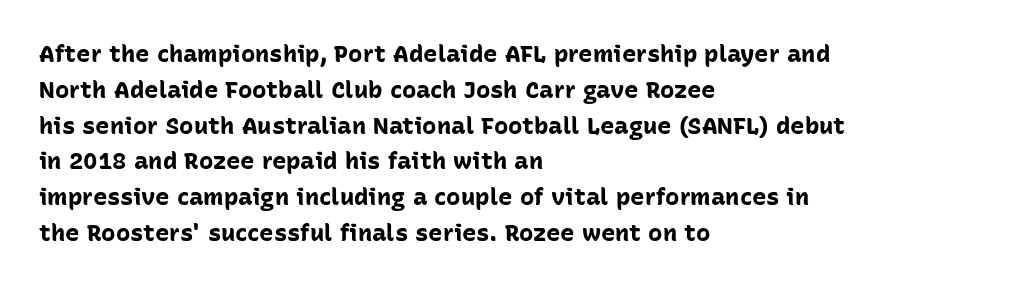
Italic: no, the glyphs are upright roman. Reading down the column, the eye jumps a familiar distance to each next line. Each row of text sits above clean, open space. Chunky letters — that's bold for sure.
